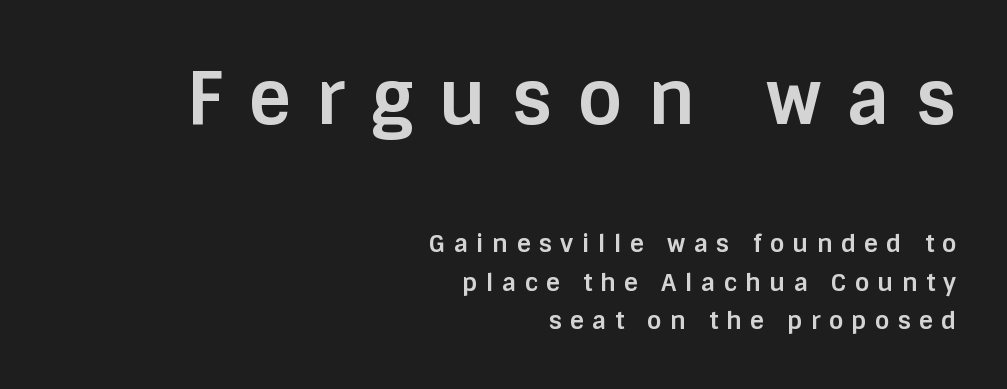
{"serif": "no", "italic": "no", "bold": "yes", "weight": "bold", "width": "normal", "stroke_contrast": "low", "x_height": "large", "monospaced": "no", "underline": "no", "align": "right", "line_spacing": "normal", "line_spacing_ratio": 1.62, "letter_spacing": "wide", "letter_spacing_em": 0.35, "larger_block": "first", "size_ratio": 3.04, "glyph_px": 73}
